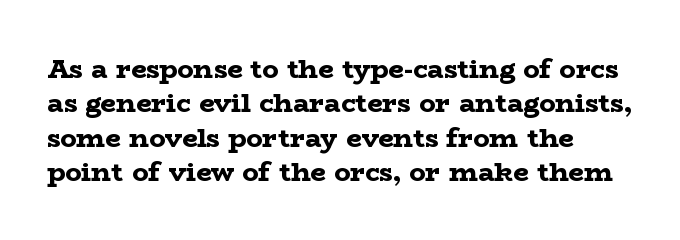
{"italic": "no", "bold": "yes", "underline": "no", "align": "left", "line_spacing": "normal", "line_spacing_ratio": 1.27, "letter_spacing": "normal", "letter_spacing_em": 0.0, "glyph_px": 27}
